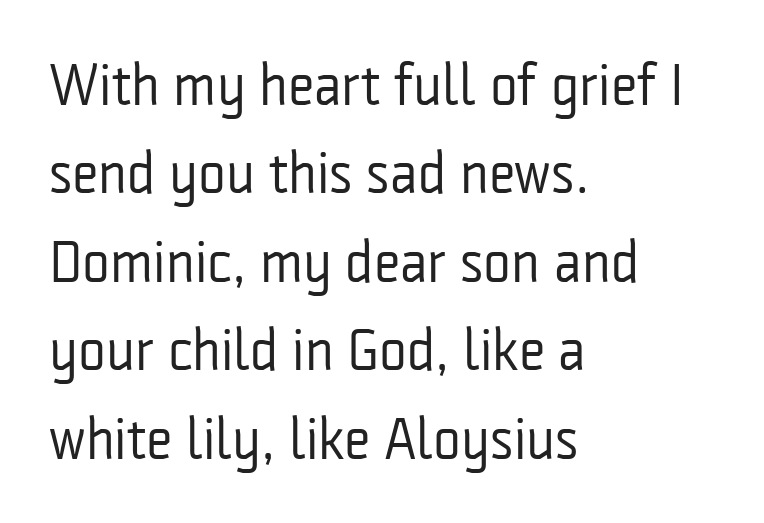
Q: Is the text bold? A: No.
Q: Is the text italic (slanted)? A: No, it is upright.
Q: Is the typeface a serif or a sans-serif typeface? A: Sans-serif.
Q: Is the text underlined? A: No.
Q: How is the paragraph aligned? A: Left-aligned.
Q: Is the spacing between letters normal or unusually wide? A: Normal.
Q: Is the spacing between lines tight, normal or loose? A: Normal.
Q: Width (condensed, normal, or wide)? A: Condensed.
Q: Stroke contrast? A: Low.
Q: x-height? A: Medium.
Q: Monospaced? A: No.
